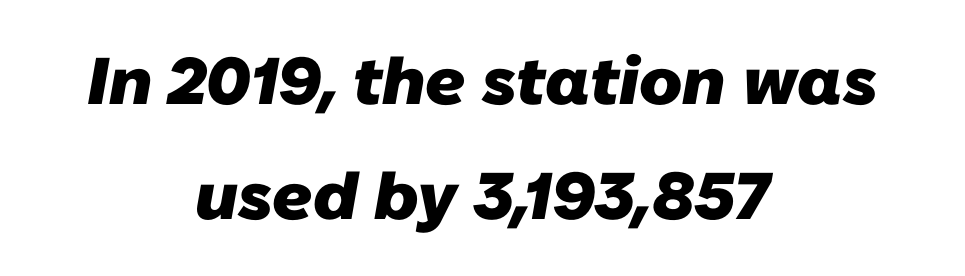
{"serif": "no", "bold": "yes", "weight": "heavy", "width": "normal", "stroke_contrast": "low", "x_height": "medium", "monospaced": "no", "underline": "no", "align": "center", "line_spacing_ratio": 1.74, "letter_spacing": "normal", "letter_spacing_em": 0.0, "glyph_px": 66}
